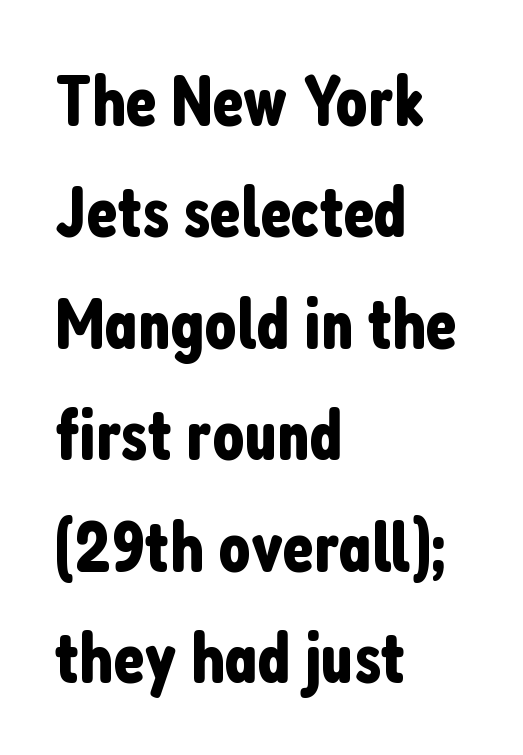
{"serif": "no", "italic": "no", "width": "condensed", "stroke_contrast": "low", "x_height": "medium", "monospaced": "no", "underline": "no", "align": "left", "line_spacing": "normal", "line_spacing_ratio": 1.57, "letter_spacing": "normal", "letter_spacing_em": 0.0, "glyph_px": 71}
